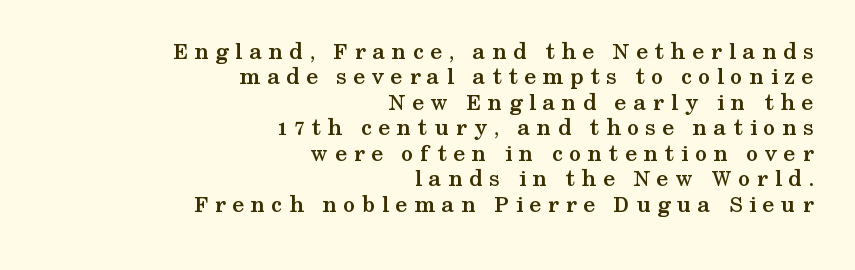
The image shows 24 px bold type, upright; set right-aligned, tight line spacing (1.06x), unusually wide letter spacing (+0.27 em), not underlined.
